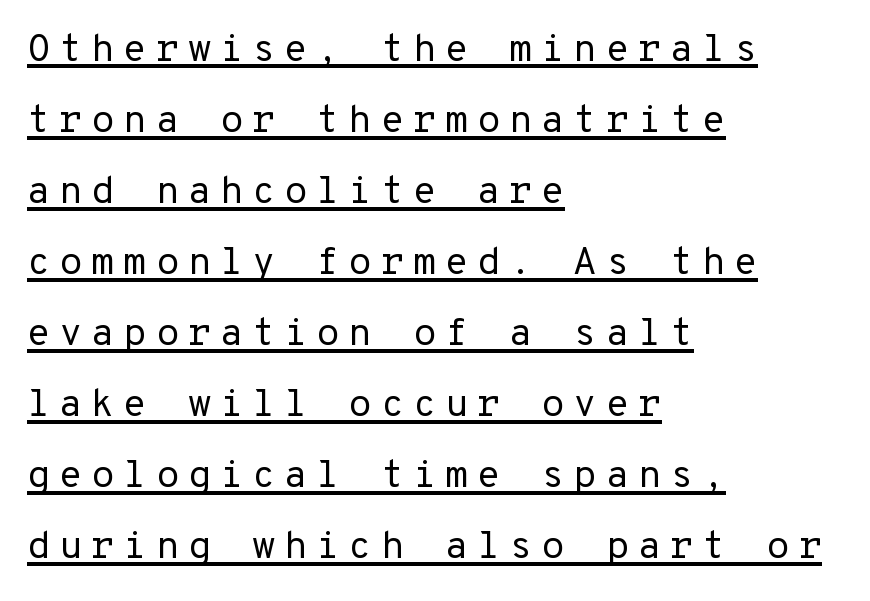
A sans-serif font was chosen for this passage. Ordinary non-slanted type is in use. Stem width sits at or under what a default text font uses. Inter-character spacing is expanded well beyond the font's built-in metrics. Horizontally, the lines are justified to the leading edge only. Every character here occupies the same horizontal width, giving the sample a typewriter-like rhythm.
